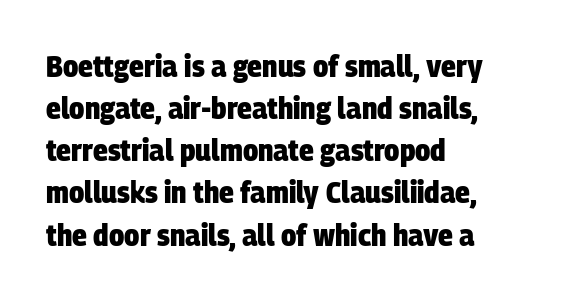
A typesetter would call this leading conventional body-copy spacing. Just letters on the line, the space beneath them empty. The passage shown is typeset with a sans-serif family. Standard letterfit; no display-style spreading of the glyphs. A typesetter would call this proportional, since set widths differ per character. As a designer I'd log this as weight 700, bold.
